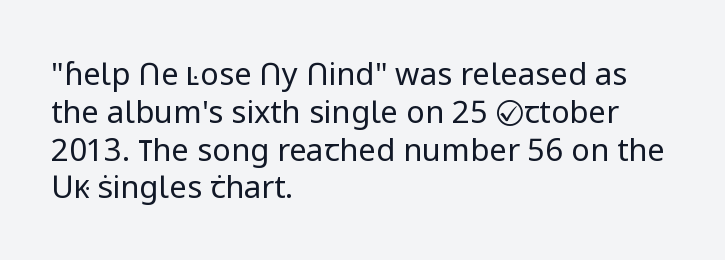
{"serif": "no", "italic": "no", "bold": "no", "weight": "regular", "width": "normal", "stroke_contrast": "low", "x_height": "medium", "monospaced": "no", "underline": "no", "align": "left", "line_spacing_ratio": 1.22, "letter_spacing": "normal", "letter_spacing_em": 0.0, "glyph_px": 31}
